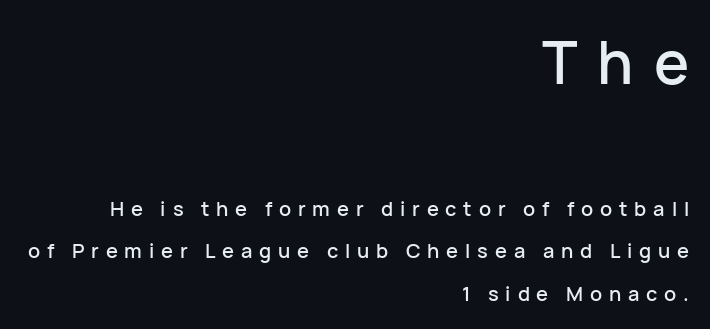
The image shows 59 px sans-serif type, upright; set right-aligned, loose line spacing (2.13x), unusually wide letter spacing (+0.34 em), not underlined; the first (top) block is 2.95x larger; low stroke contrast and a medium x-height.
